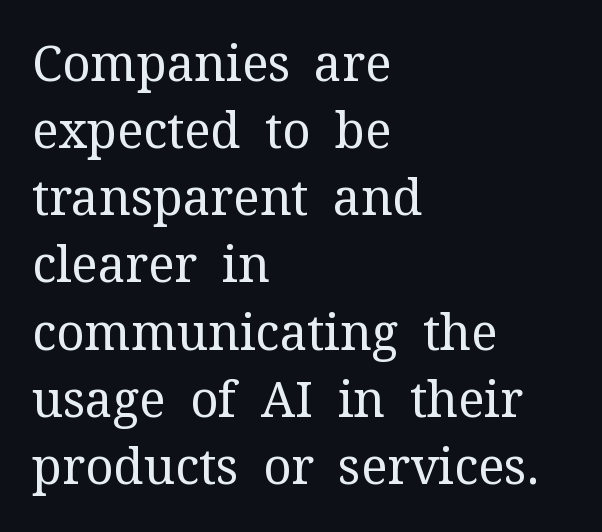
The image shows 49 px regular-weight serif type, upright; set left-aligned, normal line spacing (1.37x), normal letter spacing, not underlined; medium stroke contrast and a medium x-height.
